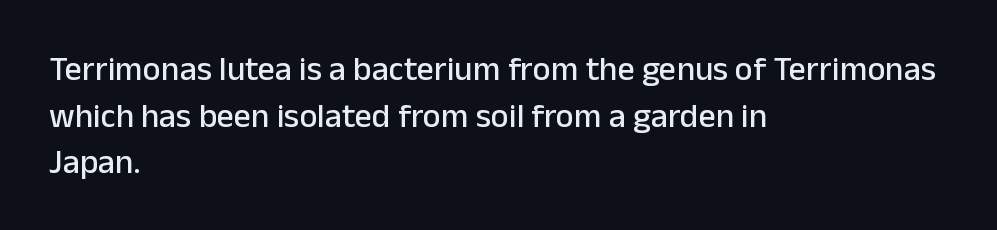
Horizontal alignment here is leftward, the default for most running prose. Interline gaps are of average width in this sample. Italic: no, the glyphs are upright roman. The typeface chosen for these lines omits serifs. Here the designer chose a conventional face with non-uniform glyph widths.
